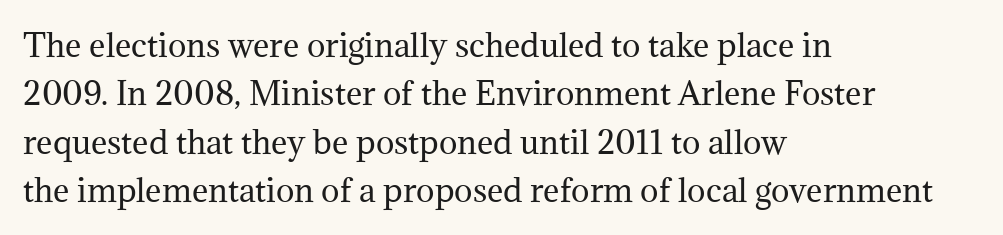
Q: Is the text bold? A: No.
Q: Is the text italic (slanted)? A: No, it is upright.
Q: Is the typeface a serif or a sans-serif typeface? A: Serif.
Q: Is the text underlined? A: No.
Q: How is the paragraph aligned? A: Left-aligned.
Q: Is the spacing between letters normal or unusually wide? A: Normal.
Q: Is the spacing between lines tight, normal or loose? A: Normal.
Q: Width (condensed, normal, or wide)? A: Normal.
Q: Stroke contrast? A: Medium.
Q: x-height? A: Medium.
Q: Monospaced? A: No.
